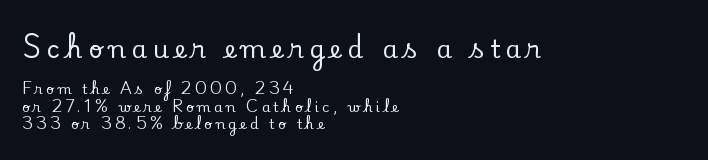
The rendering inserts visible extra space after every character. The designer left line spacing at the default. Compared with a centered layout, this one pins lines to the left instead. In terms of posture, this sample is upright. The first block has been scaled up relative to the second. Underline: absent.
